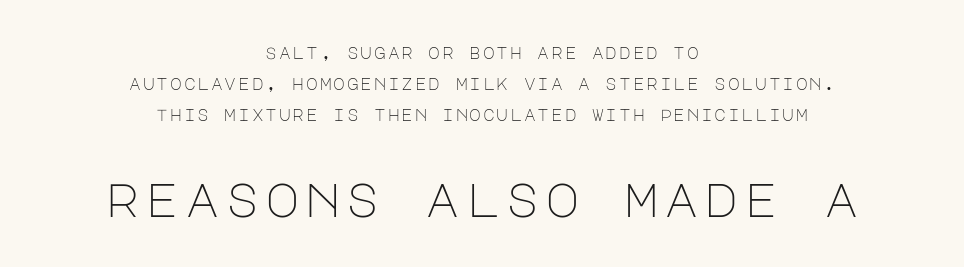
{"serif": "no", "italic": "no", "bold": "no", "weight": "light", "width": "normal", "stroke_contrast": "low", "x_height": "large", "underline": "no", "align": "center", "line_spacing": "loose", "line_spacing_ratio": 1.93, "larger_block": "second", "size_ratio": 2.94, "glyph_px": 47}
